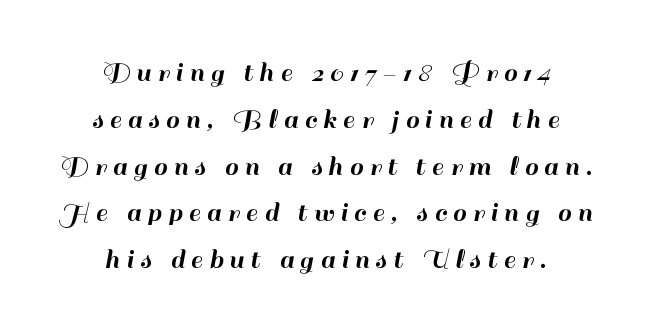
Q: Is the text italic (slanted)? A: Yes.
Q: Is the typeface a serif or a sans-serif typeface? A: Sans-serif.
Q: Is the text underlined? A: No.
Q: How is the paragraph aligned? A: Centered.
Q: Is the spacing between letters normal or unusually wide? A: Unusually wide.
Q: Is the spacing between lines tight, normal or loose? A: Normal.
Q: Width (condensed, normal, or wide)? A: Normal.
Q: Stroke contrast? A: High.
Q: x-height? A: Small.
Q: Monospaced? A: No.
